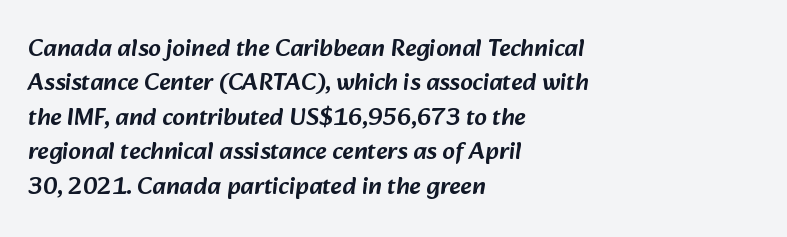
{"underline": "no", "align": "left", "line_spacing": "normal", "line_spacing_ratio": 1.38, "letter_spacing": "normal", "letter_spacing_em": 0.0, "glyph_px": 25}
